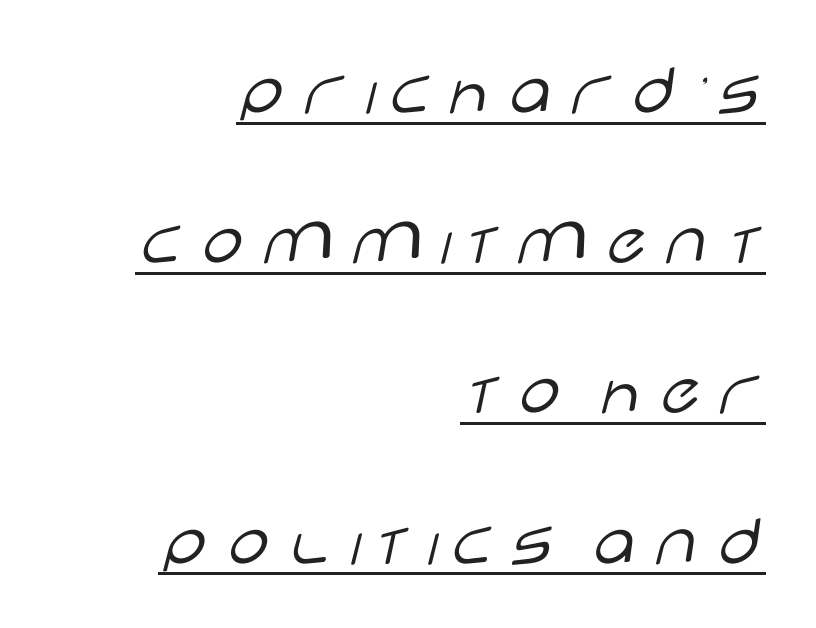
These lines are set flush right with a ragged left edge. No chunkiness to these letters — they're not bold. Varying glyph widths throughout — classic text-font behaviour. Underlined type. A typesetter would call this leading open, well beyond the default.
